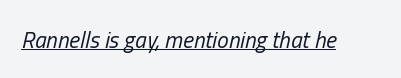
{"italic": "yes", "lean": "right", "slant_degrees": 13, "bold": "no", "underline": "yes", "letter_spacing": "normal", "letter_spacing_em": 0.0, "glyph_px": 23}
